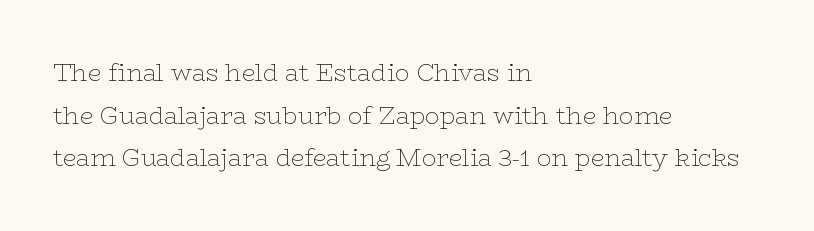
{"italic": "no", "bold": "no", "underline": "no", "align": "left", "line_spacing_ratio": 1.78, "letter_spacing": "normal", "letter_spacing_em": 0.0, "glyph_px": 24}
